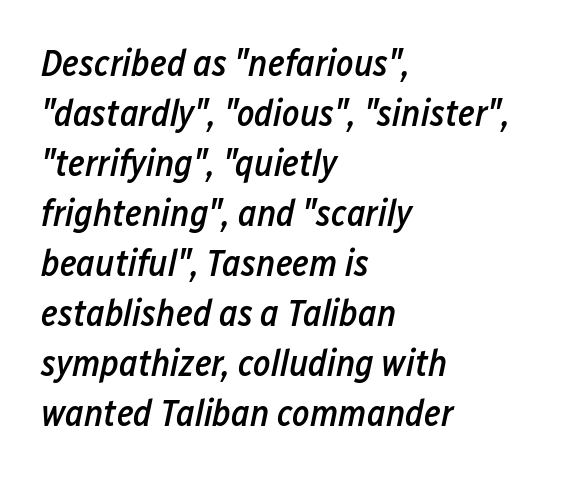
Q: Is the text bold? A: Semi-bold.
Q: Is the text italic (slanted)? A: Yes, it leans right by about 12 degrees.
Q: Is the text underlined? A: No.
Q: How is the paragraph aligned? A: Left-aligned.
Q: Is the spacing between letters normal or unusually wide? A: Normal.
Q: Is the spacing between lines tight, normal or loose? A: Normal.
Q: Width (condensed, normal, or wide)? A: Condensed.
Q: Stroke contrast? A: Low.
Q: x-height? A: Medium.
Q: Monospaced? A: No.
